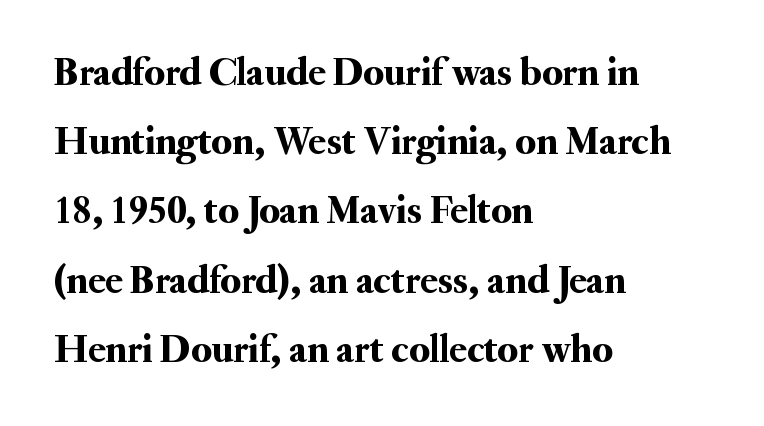
{"serif": "yes", "italic": "no", "width": "normal", "stroke_contrast": "medium", "x_height": "small", "monospaced": "no", "underline": "no", "align": "left", "line_spacing_ratio": 1.73, "letter_spacing": "normal", "letter_spacing_em": 0.0, "glyph_px": 40}
